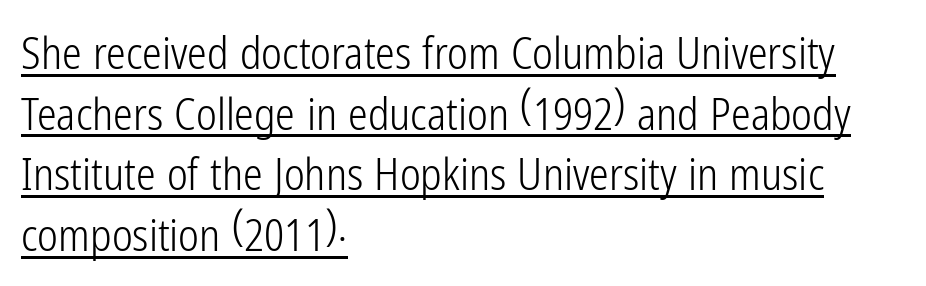
{"serif": "no", "italic": "no", "bold": "no", "weight": "light", "width": "condensed", "stroke_contrast": "low", "x_height": "medium", "monospaced": "no", "underline": "yes", "align": "left", "line_spacing": "normal", "line_spacing_ratio": 1.38, "letter_spacing": "normal", "letter_spacing_em": 0.0, "glyph_px": 44}
